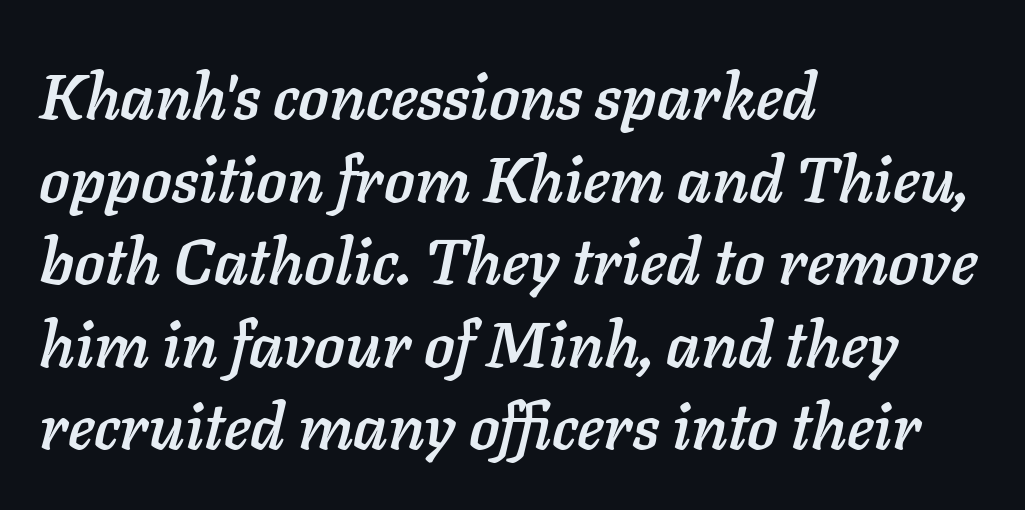
The image shows 64 px text type, italic (leaning right); set left-aligned, normal line spacing (1.29x), normal letter spacing, not underlined; low stroke contrast and a medium x-height.
